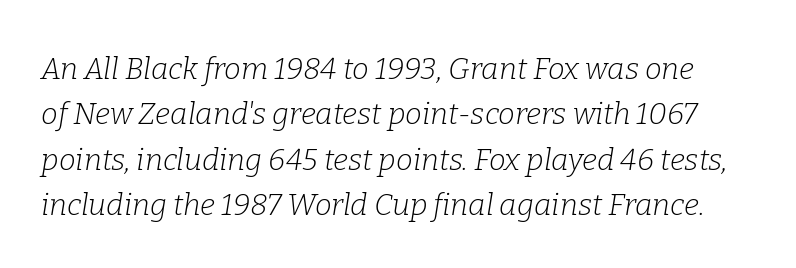
{"serif": "yes", "italic": "yes", "lean": "right", "slant_degrees": 9, "bold": "no", "weight": "light", "width": "normal", "stroke_contrast": "low", "x_height": "medium", "monospaced": "no", "underline": "no", "line_spacing": "normal", "line_spacing_ratio": 1.51, "letter_spacing": "normal", "letter_spacing_em": 0.0, "glyph_px": 30}
